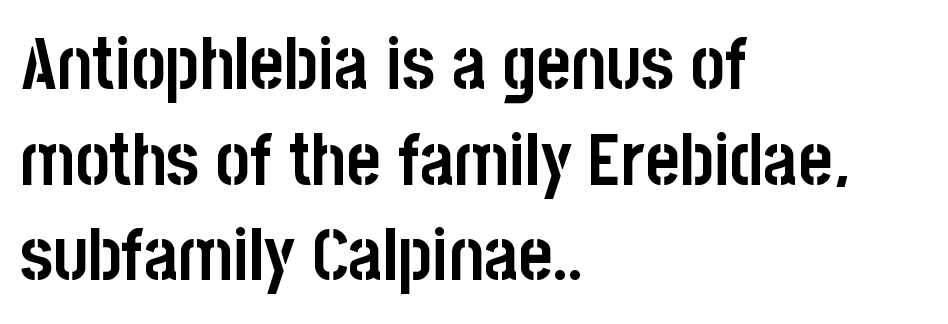
Q: Is the text bold? A: Yes.
Q: Is the text italic (slanted)? A: No, it is upright.
Q: Is the typeface a serif or a sans-serif typeface? A: Sans-serif.
Q: Is the text underlined? A: No.
Q: How is the paragraph aligned? A: Left-aligned.
Q: Is the spacing between letters normal or unusually wide? A: Normal.
Q: Is the spacing between lines tight, normal or loose? A: Normal.
Q: Width (condensed, normal, or wide)? A: Condensed.
Q: Stroke contrast? A: Low.
Q: x-height? A: Large.
Q: Monospaced? A: No.
